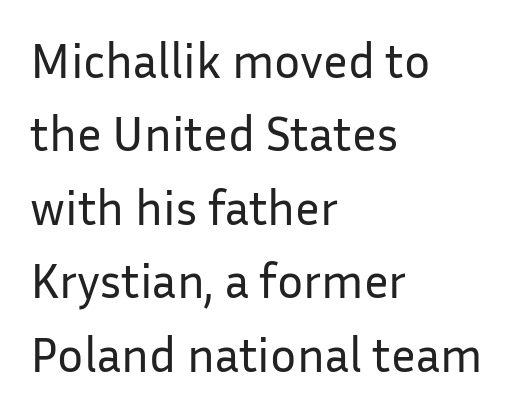
Weight: regular or lighter. The vertical gap from one line to the next is medium. The line texture is even and compact thanks to regular tracking. Observe the absence of serifs on each vertical stroke in this sample. The rendering uses natural spacing where letterforms have individual widths. Quick note: not italic, upright.
